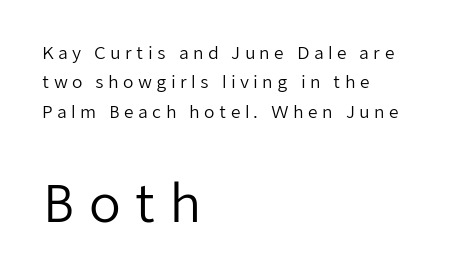
Q: Is the text bold? A: No.
Q: Is the text italic (slanted)? A: No, it is upright.
Q: Is the typeface a serif or a sans-serif typeface? A: Sans-serif.
Q: Is the text underlined? A: No.
Q: How is the paragraph aligned? A: Left-aligned.
Q: Is the spacing between letters normal or unusually wide? A: Unusually wide.
Q: Which block of text is set in a larger size, the first (top) or the second (bottom)? A: The second (bottom) one.
Q: Width (condensed, normal, or wide)? A: Normal.
Q: Stroke contrast? A: Low.
Q: x-height? A: Medium.
Q: Monospaced? A: No.
